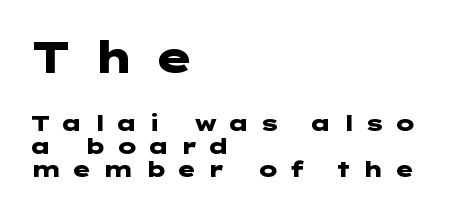
Q: Is the text bold? A: Yes.
Q: Is the text italic (slanted)? A: No, it is upright.
Q: Is the typeface a serif or a sans-serif typeface? A: Sans-serif.
Q: Is the text underlined? A: No.
Q: How is the paragraph aligned? A: Left-aligned.
Q: Is the spacing between letters normal or unusually wide? A: Unusually wide.
Q: Is the spacing between lines tight, normal or loose? A: Tight.
Q: Which block of text is set in a larger size, the first (top) or the second (bottom)? A: The first (top) one.
Q: Width (condensed, normal, or wide)? A: Wide.
Q: Stroke contrast? A: Low.
Q: x-height? A: Medium.
